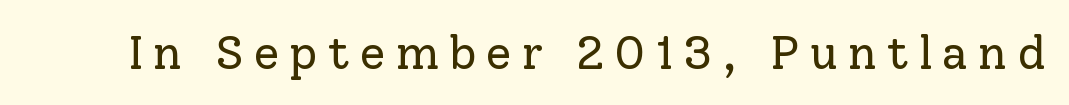
The cut favours lightness, reaching ordinary text weight at its darkest. Is this a fixed-width face? No — the glyphs have proportional, varying widths. Quick note: not italic, upright. The baseline area is clear. Examine the stroke ends and you'll spot serifs.
